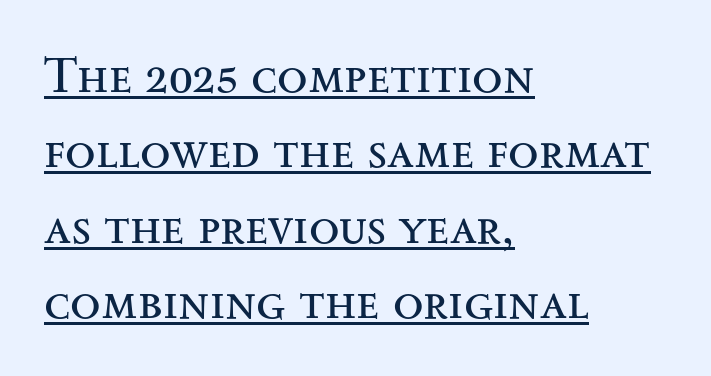
Every row of glyphs begins at an identical x-position on the left. The type family on display is of the serif kind. The passage shown stacks its lines at a standard gap. A continuous stroke trails under the words, as in a hyperlink. A typesetter would call this proportional, since set widths differ per character.
